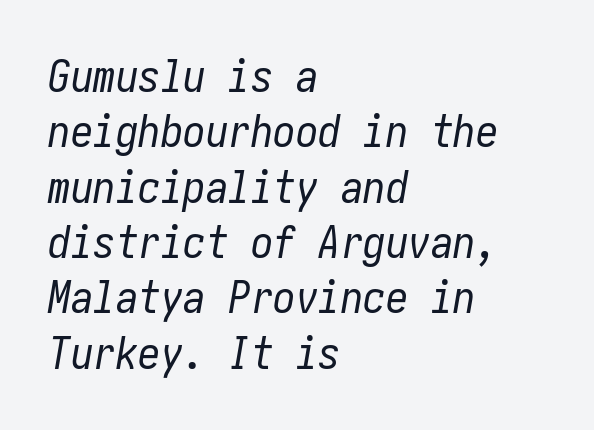
Q: Is the text bold? A: No.
Q: Is the text italic (slanted)? A: Yes, it leans right by about 10 degrees.
Q: Is the text underlined? A: No.
Q: How is the paragraph aligned? A: Left-aligned.
Q: Is the spacing between letters normal or unusually wide? A: Normal.
Q: Width (condensed, normal, or wide)? A: Condensed.
Q: Stroke contrast? A: Low.
Q: x-height? A: Medium.
